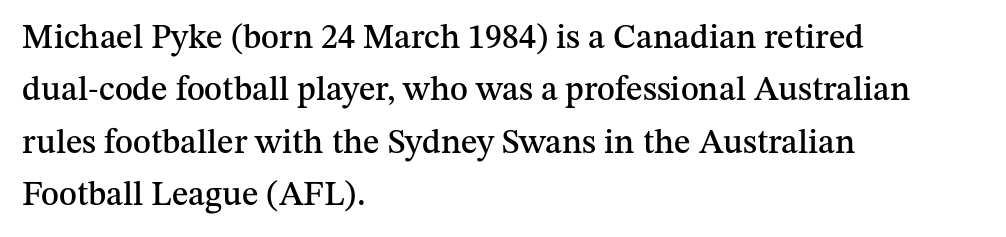
{"serif": "yes", "italic": "no", "width": "normal", "stroke_contrast": "medium", "x_height": "medium", "monospaced": "no", "underline": "no", "align": "left", "line_spacing": "normal", "line_spacing_ratio": 1.54, "letter_spacing": "normal", "letter_spacing_em": 0.0, "glyph_px": 34}
